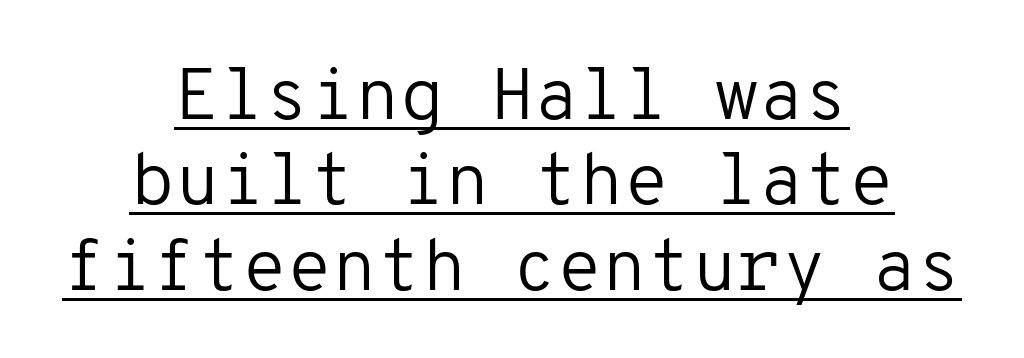
Q: Is the text bold? A: No.
Q: Is the text italic (slanted)? A: No, it is upright.
Q: Is the typeface a serif or a sans-serif typeface? A: Sans-serif.
Q: Is the text underlined? A: Yes.
Q: How is the paragraph aligned? A: Centered.
Q: Is the spacing between letters normal or unusually wide? A: Normal.
Q: Width (condensed, normal, or wide)? A: Normal.
Q: Stroke contrast? A: Low.
Q: x-height? A: Medium.
Q: Monospaced? A: Yes.
